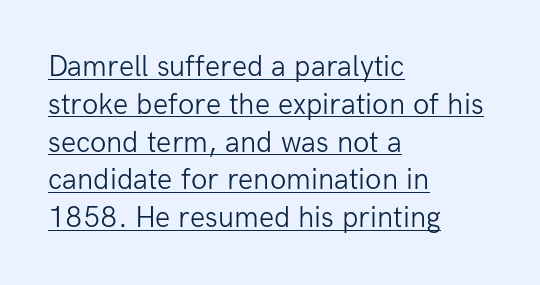
The image shows 30 px light sans-serif type, upright; set left-aligned, normal line spacing (1.26x), normal letter spacing, underlined; low stroke contrast and a medium x-height.
